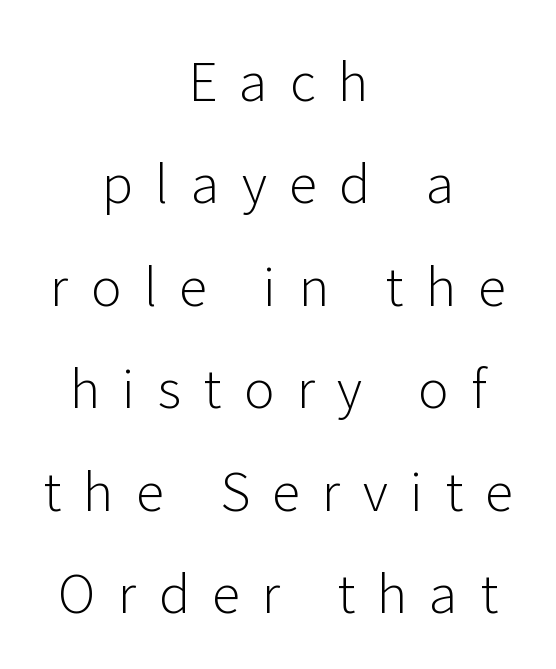
One-word summary of the alignment: center. The zone under the glyphs is completely vacant. In terms of letterspacing, this is a distinctly airy, spread setting. Heaviness? Minimal to ordinary, like unemphasized prose.
